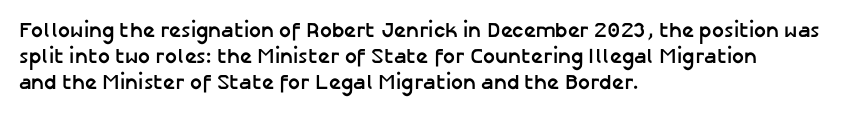
Q: Is the text bold? A: Yes.
Q: Is the text italic (slanted)? A: No, it is upright.
Q: Is the text underlined? A: No.
Q: How is the paragraph aligned? A: Left-aligned.
Q: Is the spacing between letters normal or unusually wide? A: Normal.
Q: Is the spacing between lines tight, normal or loose? A: Normal.
